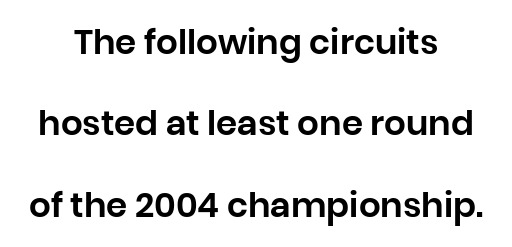
Note the varied advance widths — an 'i' is clearly narrower than an 'm'. The passage shown has conventional tracking throughout. Typographically, this falls in the sans-serif category. Notice the wide empty band between every row — that's loose leading.
